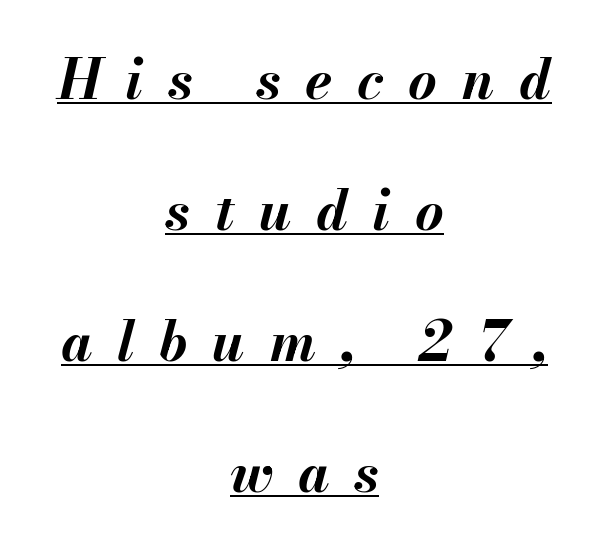
Leading is clearly above the norm, producing a sparse column. Caption: bold face, heavy strokes. Would a proofreader flag this as italicized? Yes. A baseline rule has been typeset under these characters.
